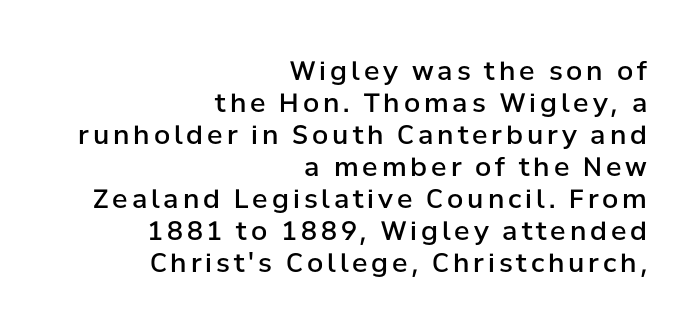
Q: Is the text bold? A: Semi-bold.
Q: Is the text italic (slanted)? A: No, it is upright.
Q: Is the text underlined? A: No.
Q: How is the paragraph aligned? A: Right-aligned.
